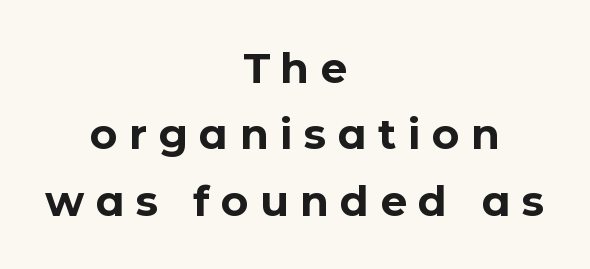
Q: Is the text bold? A: Yes.
Q: Is the text italic (slanted)? A: No, it is upright.
Q: Is the typeface a serif or a sans-serif typeface? A: Sans-serif.
Q: Is the text underlined? A: No.
Q: How is the paragraph aligned? A: Centered.
Q: Is the spacing between letters normal or unusually wide? A: Unusually wide.
Q: Is the spacing between lines tight, normal or loose? A: Normal.
Q: Width (condensed, normal, or wide)? A: Normal.
Q: Stroke contrast? A: Low.
Q: x-height? A: Medium.
Q: Monospaced? A: No.
